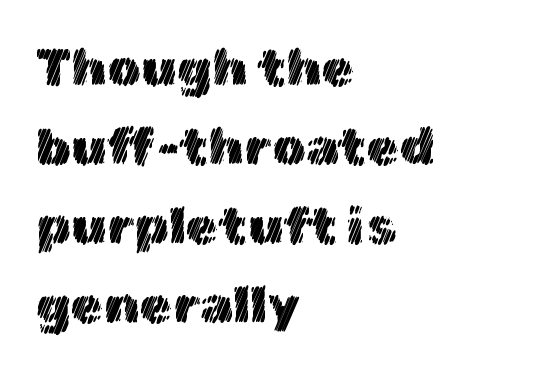
The image shows 53 px text type, upright; set left-aligned, normal line spacing (1.49x), normal letter spacing, not underlined; a medium x-height.
